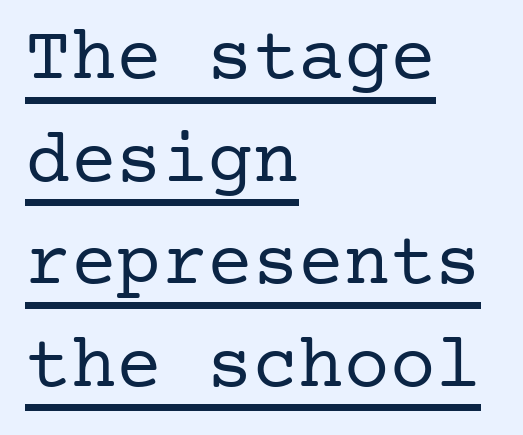
{"serif": "yes", "italic": "no", "bold": "no", "weight": "regular", "width": "normal", "stroke_contrast": "low", "x_height": "medium", "underline": "yes", "align": "left", "line_spacing": "normal", "line_spacing_ratio": 1.35, "letter_spacing": "normal", "letter_spacing_em": 0.0, "glyph_px": 76}
